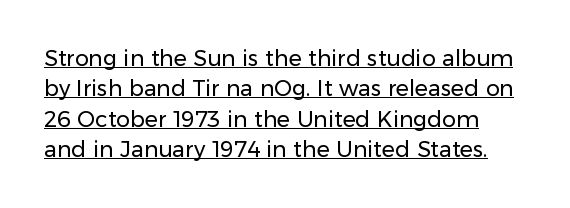
The image shows 22 px text type, upright; set normal line spacing (1.38x), normal letter spacing, underlined.
